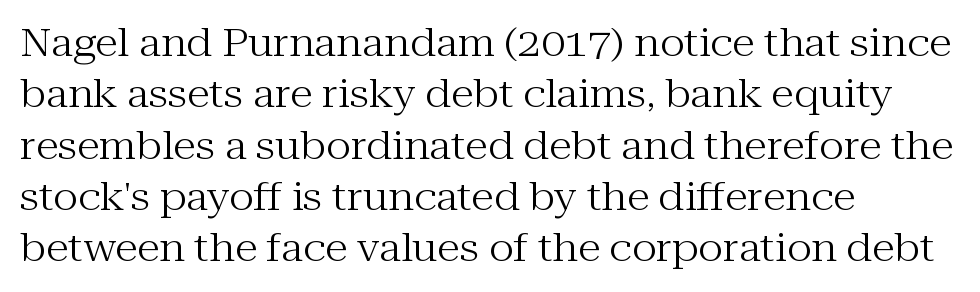
{"serif": "yes", "italic": "no", "bold": "no", "weight": "regular", "width": "normal", "stroke_contrast": "medium", "x_height": "medium", "monospaced": "no", "underline": "no", "align": "left", "line_spacing": "normal", "line_spacing_ratio": 1.35, "letter_spacing": "normal", "letter_spacing_em": 0.0, "glyph_px": 38}
